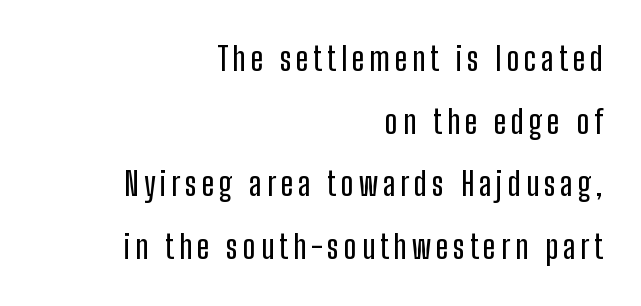
Q: Is the text italic (slanted)? A: No, it is upright.
Q: Is the typeface a serif or a sans-serif typeface? A: Sans-serif.
Q: Is the text underlined? A: No.
Q: How is the paragraph aligned? A: Right-aligned.
Q: Is the spacing between lines tight, normal or loose? A: Loose.
Q: Width (condensed, normal, or wide)? A: Condensed.
Q: Stroke contrast? A: Low.
Q: x-height? A: Medium.
Q: Monospaced? A: No.
